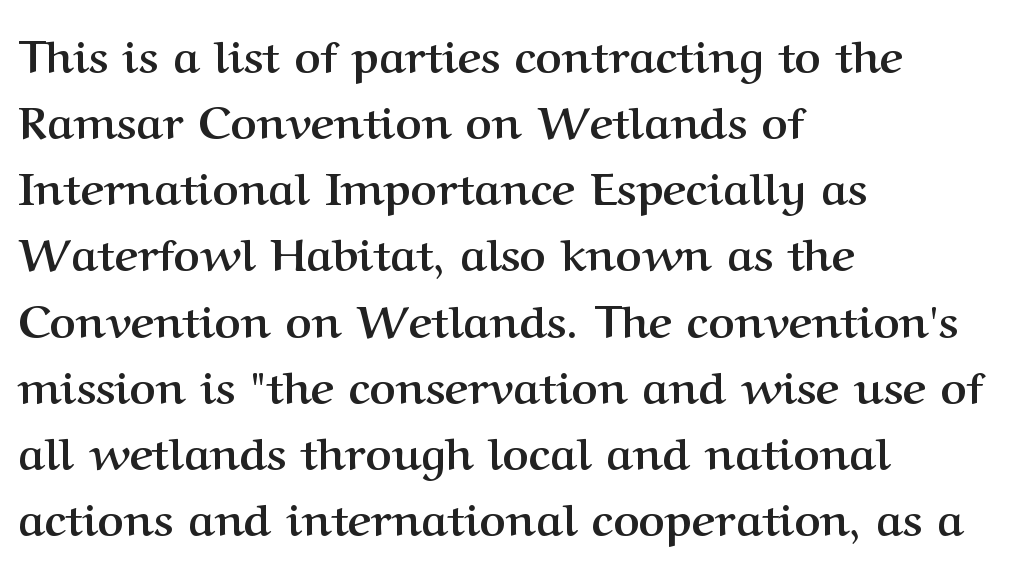
Q: Is the text bold? A: Yes.
Q: Is the text italic (slanted)? A: No, it is upright.
Q: Is the typeface a serif or a sans-serif typeface? A: Serif.
Q: Is the text underlined? A: No.
Q: How is the paragraph aligned? A: Left-aligned.
Q: Is the spacing between letters normal or unusually wide? A: Normal.
Q: Is the spacing between lines tight, normal or loose? A: Normal.
Q: Width (condensed, normal, or wide)? A: Normal.
Q: Stroke contrast? A: Medium.
Q: x-height? A: Medium.
Q: Monospaced? A: No.
